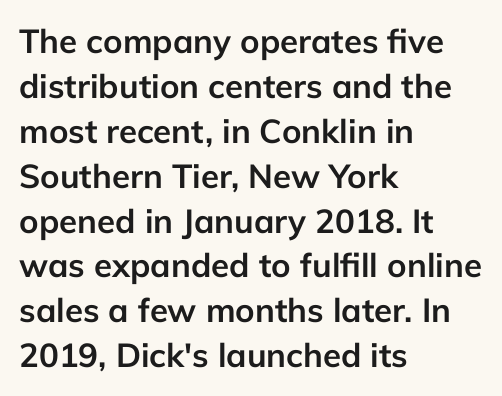
{"serif": "no", "italic": "no", "bold": "yes", "weight": "semibold", "width": "normal", "stroke_contrast": "low", "x_height": "medium", "monospaced": "no", "underline": "no", "align": "left", "line_spacing": "normal", "line_spacing_ratio": 1.36, "letter_spacing": "normal", "letter_spacing_em": 0.0, "glyph_px": 33}
